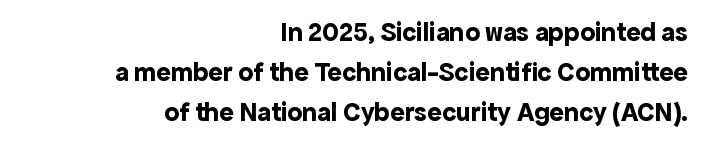
Q: Is the text bold? A: Yes.
Q: Is the text italic (slanted)? A: No, it is upright.
Q: Is the text underlined? A: No.
Q: How is the paragraph aligned? A: Right-aligned.
Q: Is the spacing between letters normal or unusually wide? A: Normal.
Q: Is the spacing between lines tight, normal or loose? A: Normal.
